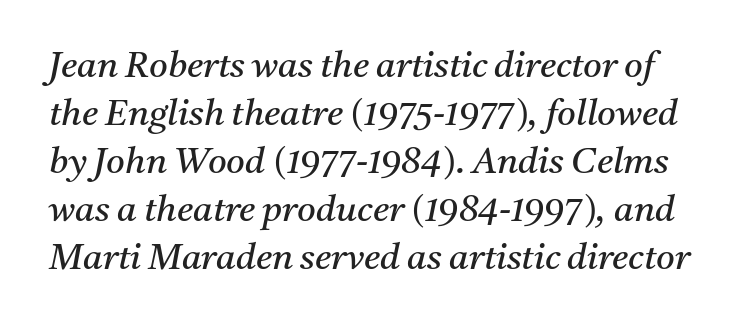
The image shows 36 px regular-weight serif type, italic (leaning right); set normal line spacing (1.33x), normal letter spacing, not underlined; medium stroke contrast and a medium x-height.
